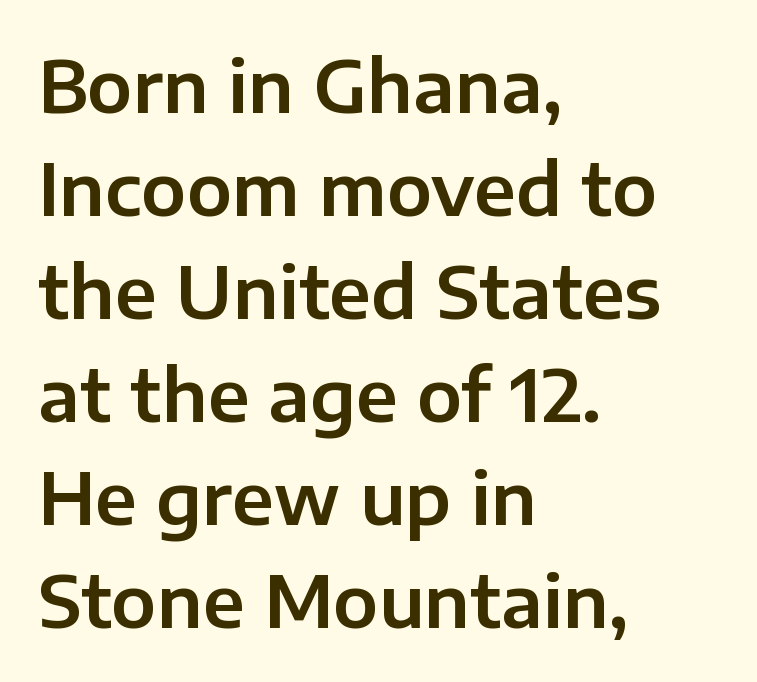
{"serif": "no", "italic": "no", "width": "normal", "stroke_contrast": "low", "x_height": "medium", "monospaced": "no", "underline": "no", "align": "left", "line_spacing": "normal", "line_spacing_ratio": 1.43, "letter_spacing": "normal", "letter_spacing_em": 0.0, "glyph_px": 72}
